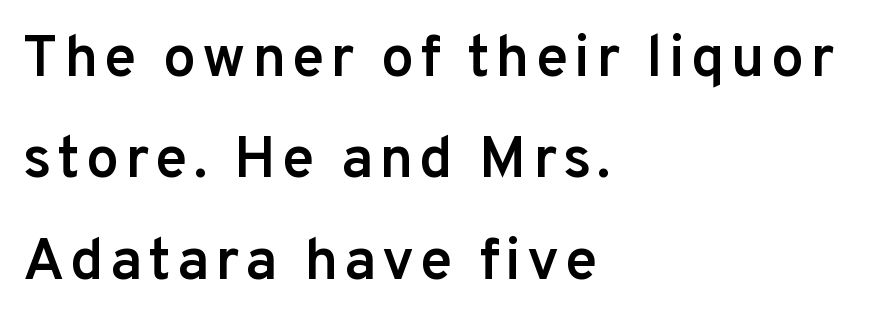
The image shows 59 px semibold sans-serif type, upright; set left-aligned, line spacing 1.72x, not underlined; low stroke contrast and a medium x-height.
